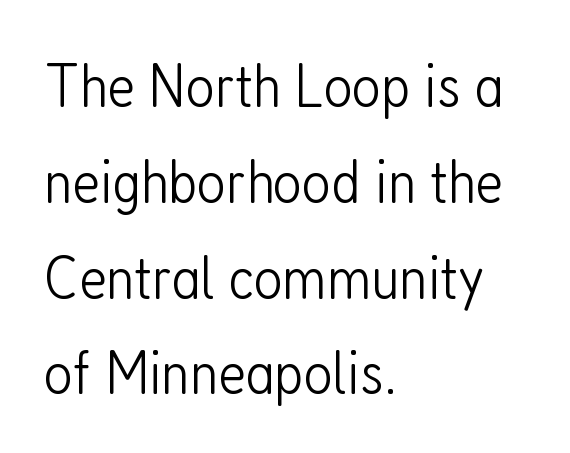
A student would call this left alignment; a typographer would say flush left, rag right. It's the straight-up-and-down kind of type. How are the letters spaced? Ordinarily, with no added tracking. Stroke mass is kept to a normal reading level or below. Students, observe: this is what conventionally led text looks like.
